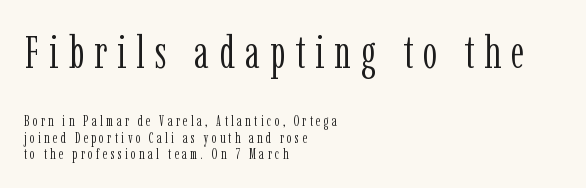
The image shows 46 px light, condensed serif type, upright; set left-aligned, tight line spacing (1.1x), unusually wide letter spacing (+0.22 em), not underlined; the first (top) block is 3.07x larger; low stroke contrast and a medium x-height.
